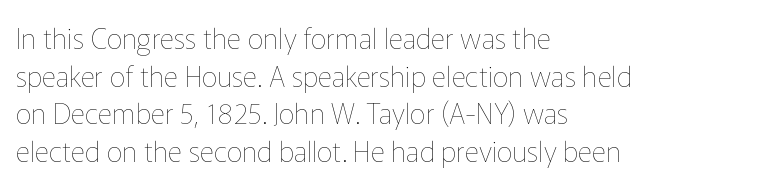
{"italic": "no", "bold": "no", "weight": "thin", "width": "normal", "stroke_contrast": "low", "x_height": "medium", "monospaced": "no", "underline": "no", "align": "left", "line_spacing": "normal", "line_spacing_ratio": 1.34, "letter_spacing": "normal", "letter_spacing_em": 0.0, "glyph_px": 28}
